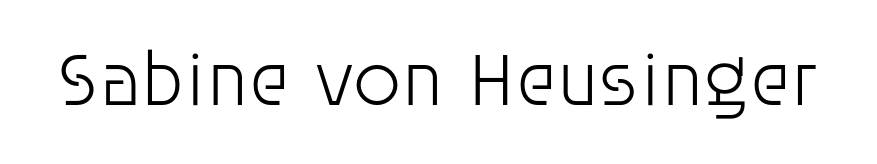
Q: Is the text bold? A: No.
Q: Is the text italic (slanted)? A: No, it is upright.
Q: Is the typeface a serif or a sans-serif typeface? A: Sans-serif.
Q: Is the text underlined? A: No.
Q: Is the spacing between letters normal or unusually wide? A: Normal.
Q: Width (condensed, normal, or wide)? A: Normal.
Q: Stroke contrast? A: Low.
Q: x-height? A: Large.
Q: Monospaced? A: No.
